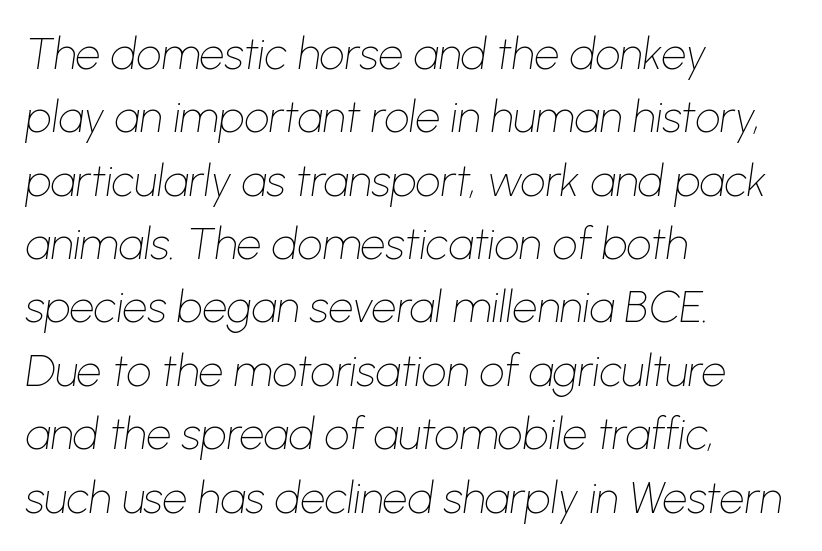
{"italic": "yes", "lean": "right", "slant_degrees": 8, "bold": "no", "weight": "thin", "width": "normal", "stroke_contrast": "low", "x_height": "medium", "monospaced": "no", "underline": "no", "align": "left", "line_spacing": "normal", "line_spacing_ratio": 1.44, "letter_spacing": "normal", "letter_spacing_em": 0.0, "glyph_px": 44}
